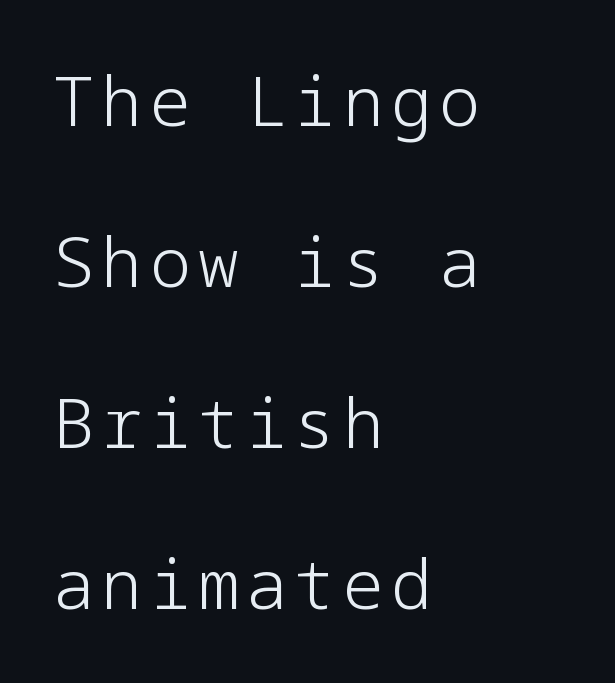
Q: Is the text bold? A: No.
Q: Is the text italic (slanted)? A: No, it is upright.
Q: Is the typeface a serif or a sans-serif typeface? A: Sans-serif.
Q: Is the text underlined? A: No.
Q: How is the paragraph aligned? A: Left-aligned.
Q: Is the spacing between lines tight, normal or loose? A: Loose.
Q: Width (condensed, normal, or wide)? A: Normal.
Q: Stroke contrast? A: Low.
Q: x-height? A: Medium.
